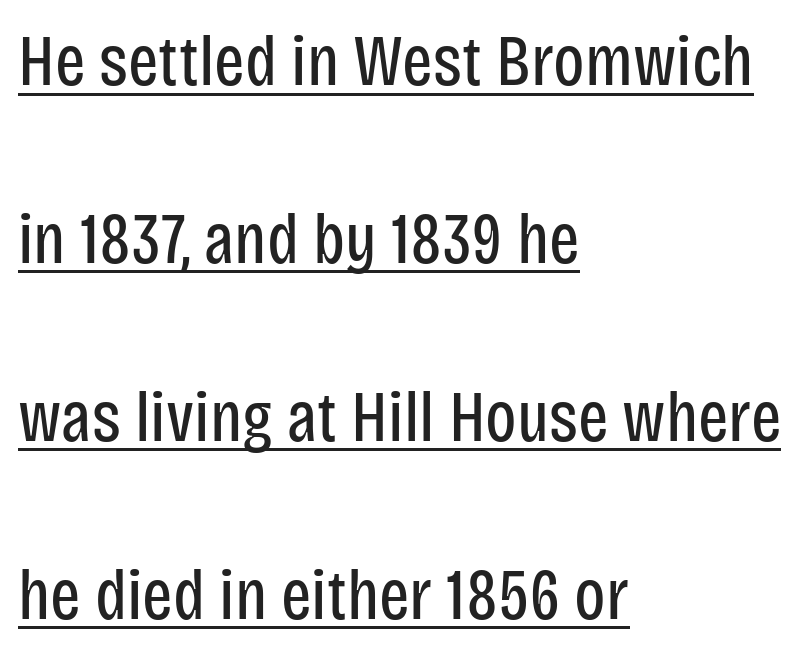
Q: Is the text bold? A: No.
Q: Is the text italic (slanted)? A: No, it is upright.
Q: Is the typeface a serif or a sans-serif typeface? A: Sans-serif.
Q: Is the text underlined? A: Yes.
Q: How is the paragraph aligned? A: Left-aligned.
Q: Is the spacing between letters normal or unusually wide? A: Normal.
Q: Is the spacing between lines tight, normal or loose? A: Loose.
Q: Width (condensed, normal, or wide)? A: Condensed.
Q: Stroke contrast? A: Low.
Q: x-height? A: Large.
Q: Monospaced? A: No.
